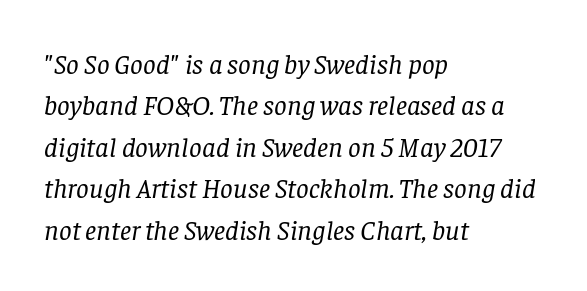
The space beneath each line is pristine and unruled. The horizontal fit of the characters is conventional and even. The cut favours lightness, reaching ordinary text weight at its darkest. Typeset ragged right — the left edge is the straight one. This sample uses an oblique cut, with every glyph tilted off the vertical. A serif font was chosen for this passage.
